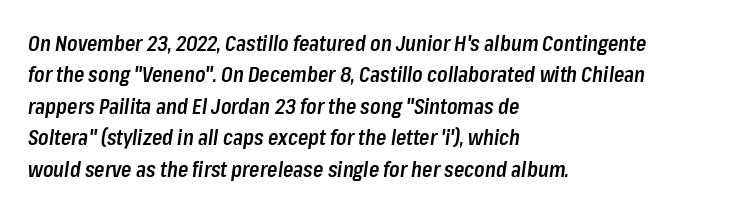
Notice how the passage keeps a crisp vertical edge on the left only. These lines were composed using italics. The font is running at a semibold setting, under full bold. Words appear dense and cohesive because spacing is normal.
